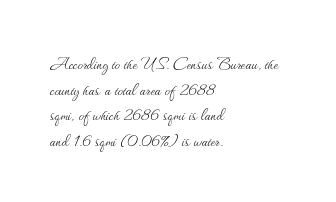
Q: Is the text bold? A: No.
Q: Is the text italic (slanted)? A: Yes.
Q: Is the text underlined? A: No.
Q: How is the paragraph aligned? A: Left-aligned.
Q: Is the spacing between letters normal or unusually wide? A: Normal.
